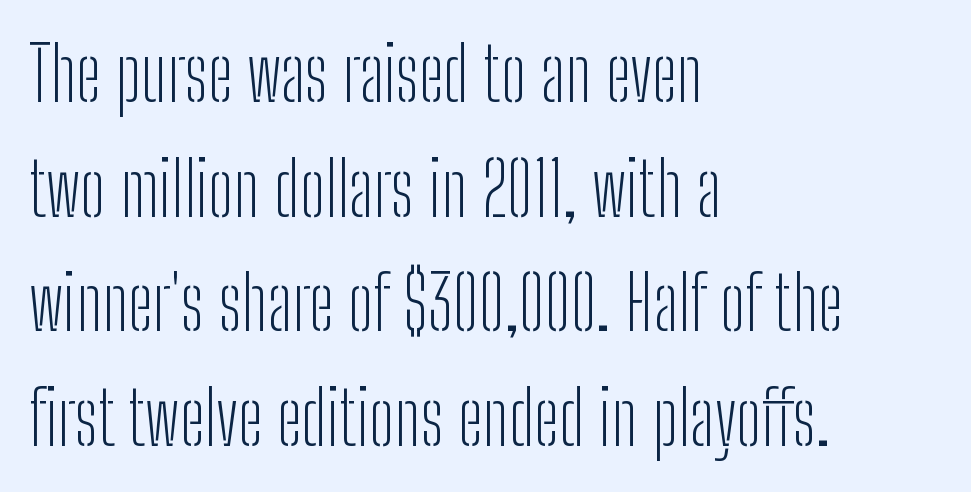
The image shows 74 px light, condensed sans-serif type, upright; set left-aligned, normal line spacing (1.55x), normal letter spacing, not underlined; low stroke contrast and a medium x-height.
